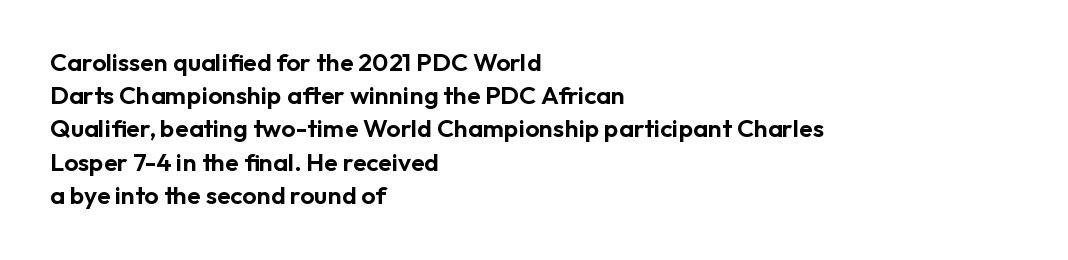
Students, observe: this is what conventionally led text looks like. Look at the tracking — it's just the regular setting, nothing added. The paragraph has a hard left edge and a soft right edge. Check under the words: just untouched page. The lettering holds an erect, upright posture throughout.
